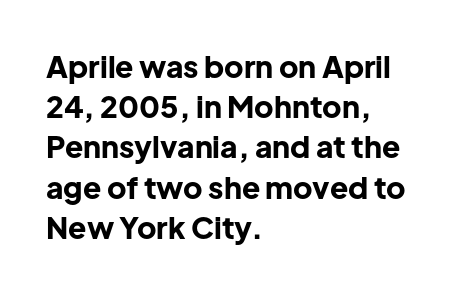
The image shows 30 px bold sans-serif type, upright; set left-aligned, normal line spacing (1.34x), normal letter spacing, not underlined; low stroke contrast and a medium x-height.
